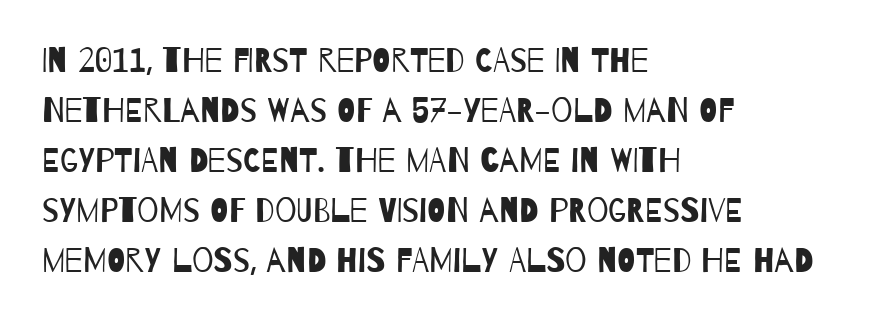
{"serif": "no", "bold": "no", "weight": "regular", "width": "condensed", "stroke_contrast": "low", "x_height": "large", "monospaced": "no", "underline": "no", "align": "left", "line_spacing": "normal", "line_spacing_ratio": 1.47, "letter_spacing": "normal", "letter_spacing_em": 0.0, "glyph_px": 34}
